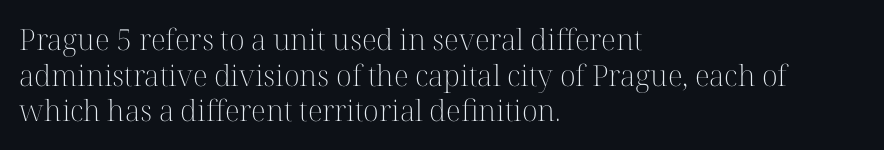
{"serif": "yes", "italic": "no", "bold": "no", "weight": "light", "width": "normal", "stroke_contrast": "high", "x_height": "medium", "monospaced": "no", "underline": "no", "align": "left", "line_spacing_ratio": 1.23, "letter_spacing": "normal", "letter_spacing_em": 0.0, "glyph_px": 29}
